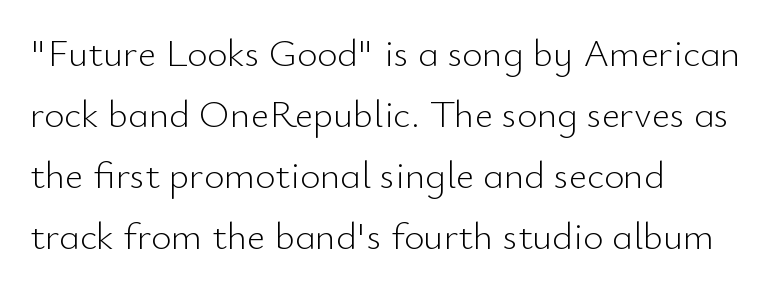
The image shows 39 px light sans-serif type, upright; set left-aligned, normal line spacing (1.56x), normal letter spacing, not underlined; low stroke contrast and a small x-height.
